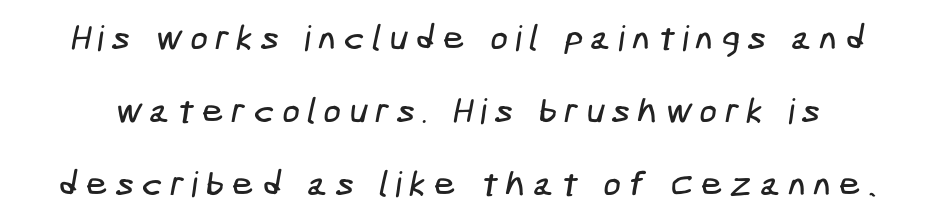
{"serif": "no", "width": "condensed", "stroke_contrast": "low", "x_height": "medium", "underline": "no", "line_spacing": "loose", "line_spacing_ratio": 2.08, "letter_spacing": "wide", "letter_spacing_em": 0.21, "glyph_px": 35}
